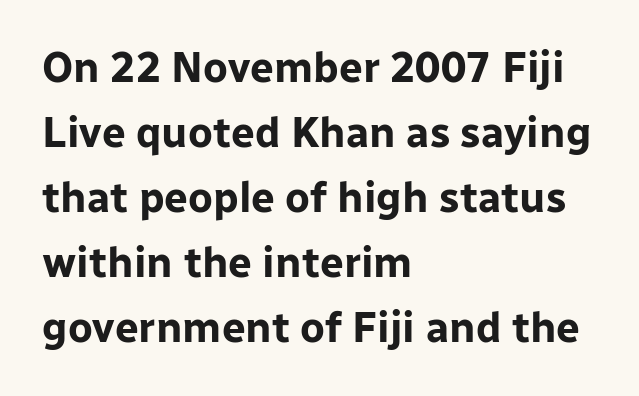
{"serif": "no", "italic": "no", "bold": "yes", "weight": "bold", "width": "normal", "stroke_contrast": "low", "x_height": "medium", "monospaced": "no", "underline": "no", "align": "left", "line_spacing": "normal", "line_spacing_ratio": 1.55, "letter_spacing": "normal", "letter_spacing_em": 0.0, "glyph_px": 42}
